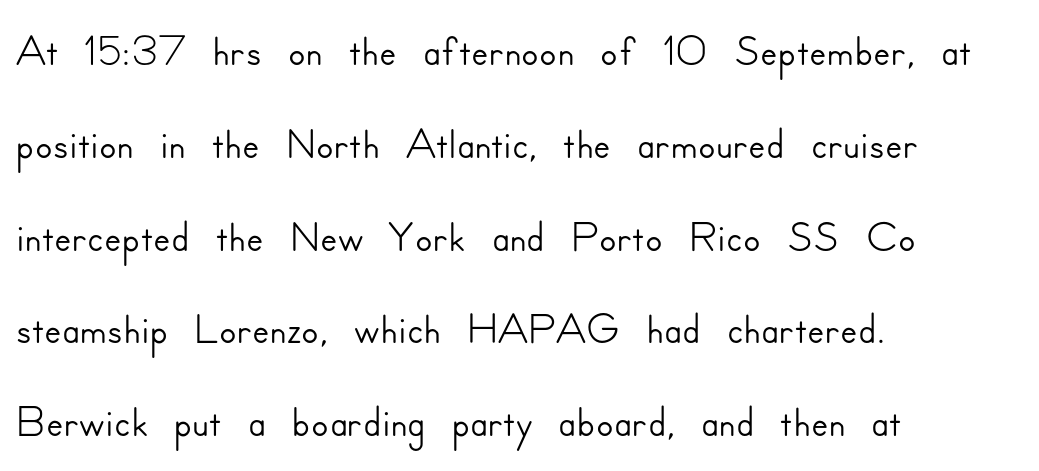
The image shows 64 px sans-serif type, upright; set left-aligned, normal line spacing (1.45x), normal letter spacing, not underlined; low stroke contrast and a small x-height.
